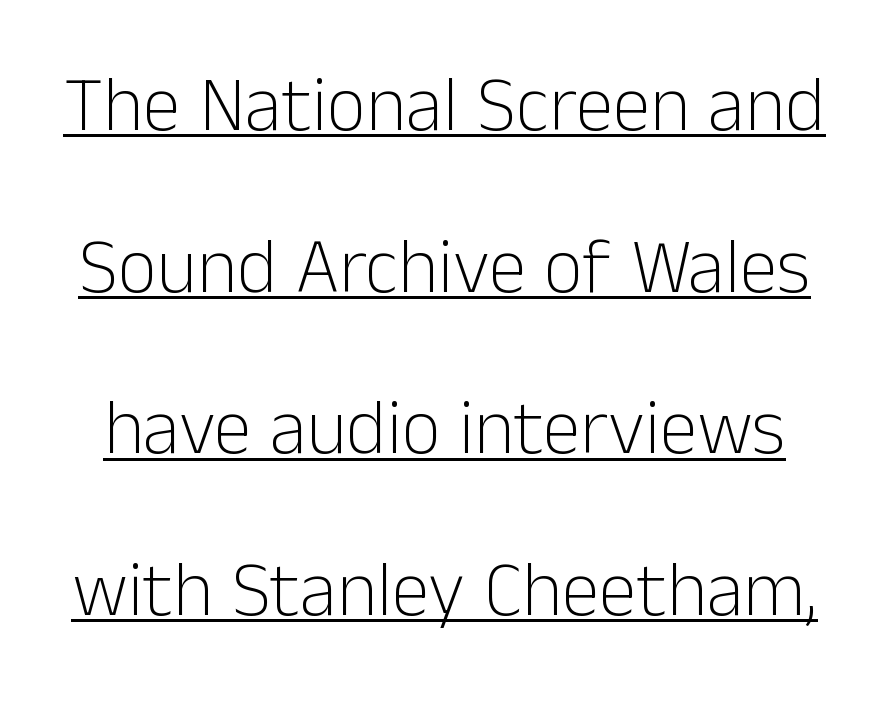
Does the type have serifs? No, each stem ends abruptly. How are the letters spaced? Ordinarily, with no added tracking. A typesetter would call this leading open, well beyond the default. Beneath each row of characters lies a ruled line. Weight: in the light-to-regular range.
